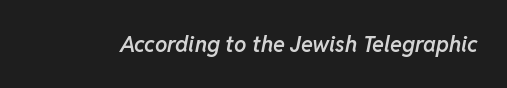
{"italic": "yes", "lean": "right", "slant_degrees": 11, "bold": "semi", "underline": "no", "letter_spacing": "normal", "letter_spacing_em": 0.0, "glyph_px": 22}
